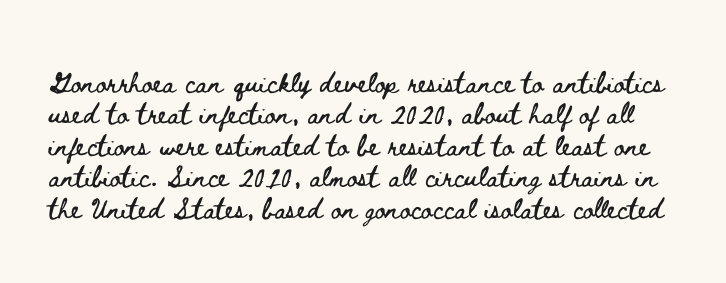
{"underline": "no", "line_spacing_ratio": 1.21, "letter_spacing": "normal", "letter_spacing_em": 0.0, "glyph_px": 26}
